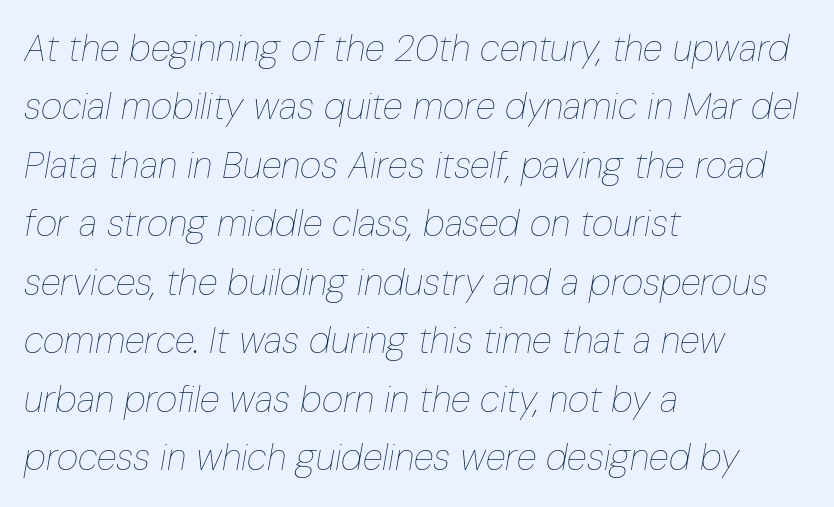
Notice how the stems are inclined rather than vertical — that's the hallmark of italics. Type without underlining. The passage shown is typed in a proportional face where columns would drift. Is there much room between lines? A standard amount, neither cramped nor airy.
